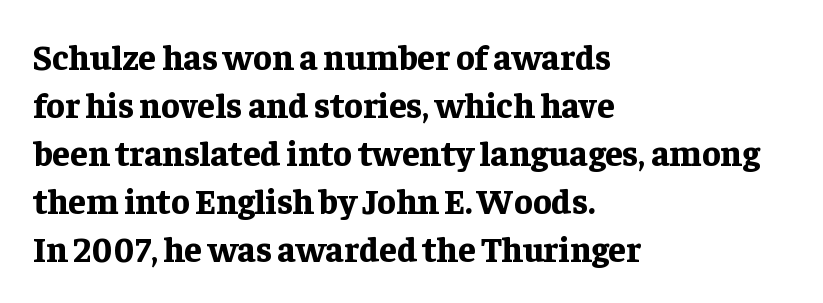
The image shows 35 px bold serif type, upright; set left-aligned, normal line spacing (1.37x), normal letter spacing, not underlined; low stroke contrast and a medium x-height.
